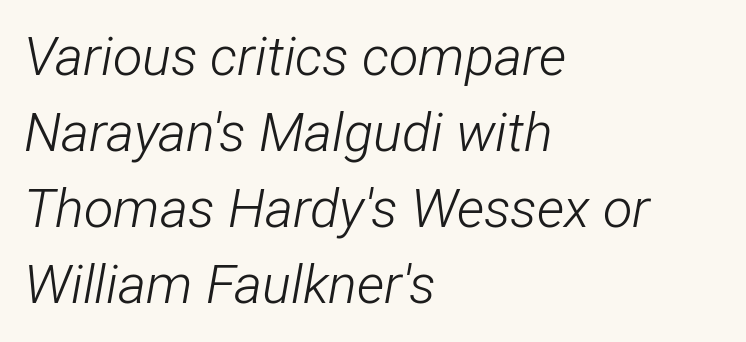
Q: Is the text bold? A: No.
Q: Is the text italic (slanted)? A: Yes, it leans right by about 12 degrees.
Q: Is the text underlined? A: No.
Q: How is the paragraph aligned? A: Left-aligned.
Q: Is the spacing between letters normal or unusually wide? A: Normal.
Q: Is the spacing between lines tight, normal or loose? A: Normal.
Q: Width (condensed, normal, or wide)? A: Condensed.
Q: Stroke contrast? A: Low.
Q: x-height? A: Medium.
Q: Monospaced? A: No.
